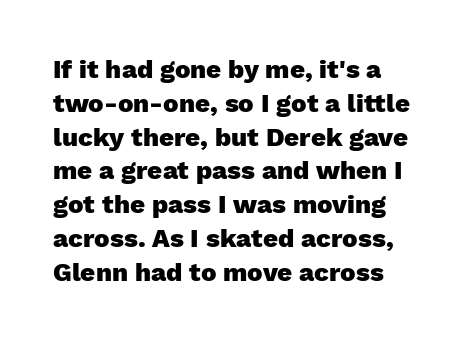
Q: Is the text bold? A: Yes.
Q: Is the text italic (slanted)? A: No, it is upright.
Q: Is the text underlined? A: No.
Q: Is the spacing between letters normal or unusually wide? A: Normal.
Q: Is the spacing between lines tight, normal or loose? A: Normal.
